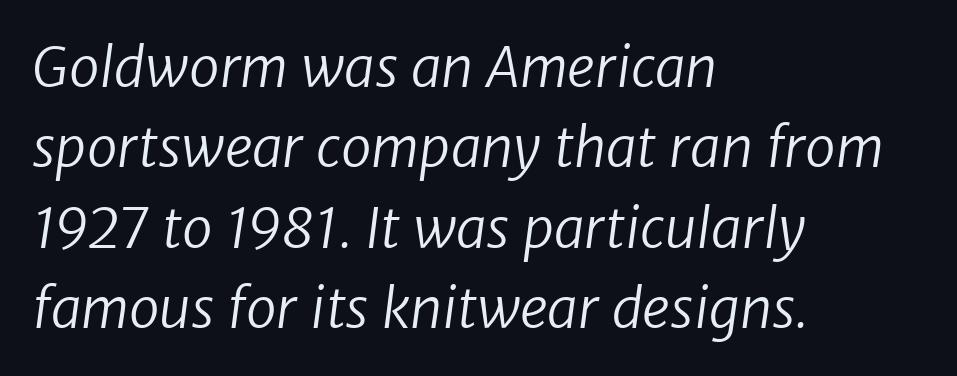
The image shows 55 px regular-weight sans-serif type; set left-aligned, normal line spacing (1.46x), normal letter spacing, not underlined; low stroke contrast and a medium x-height.
